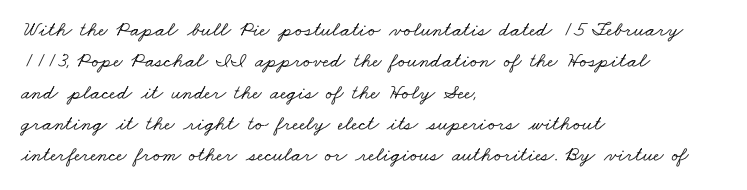
{"underline": "no", "align": "left", "line_spacing": "normal", "line_spacing_ratio": 1.49, "letter_spacing": "normal", "letter_spacing_em": 0.0, "glyph_px": 21}
